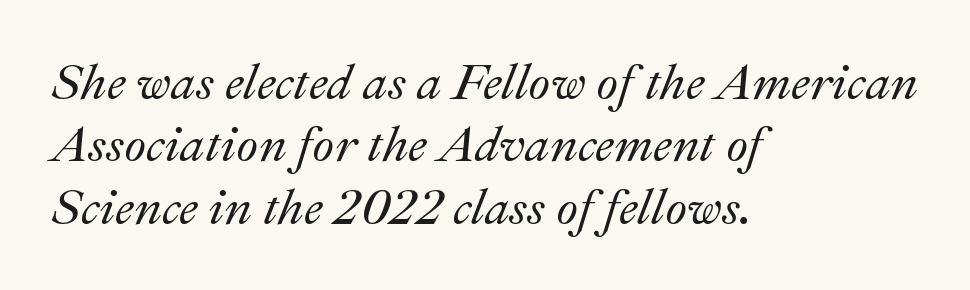
Each letter keeps its own natural width here, so spacing adapts to shape. Regarding leading, the lines here are spaced in the standard way. Short note: letters normally spaced. The typography opts for an oblique posture over an upright one. Check the space under the baseline: it is left empty.
